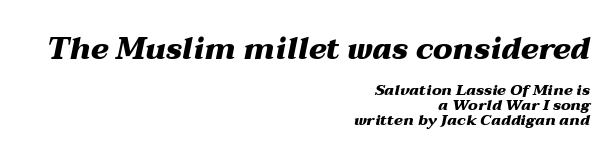
{"italic": "yes", "lean": "right", "slant_degrees": 12, "bold": "yes", "weight": "heavy", "width": "wide", "stroke_contrast": "medium", "x_height": "medium", "monospaced": "no", "underline": "no", "align": "right", "line_spacing": "tight", "line_spacing_ratio": 1.0, "letter_spacing": "normal", "letter_spacing_em": 0.0, "larger_block": "first", "size_ratio": 2.0, "glyph_px": 30}
